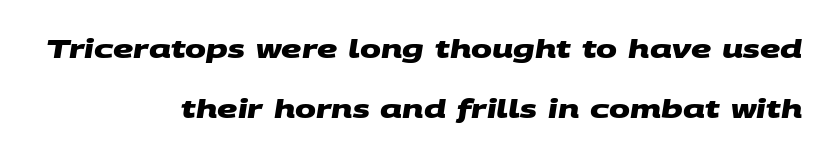
Q: Is the text bold? A: Yes.
Q: Is the text underlined? A: No.
Q: How is the paragraph aligned? A: Right-aligned.
Q: Is the spacing between letters normal or unusually wide? A: Normal.
Q: Is the spacing between lines tight, normal or loose? A: Loose.
